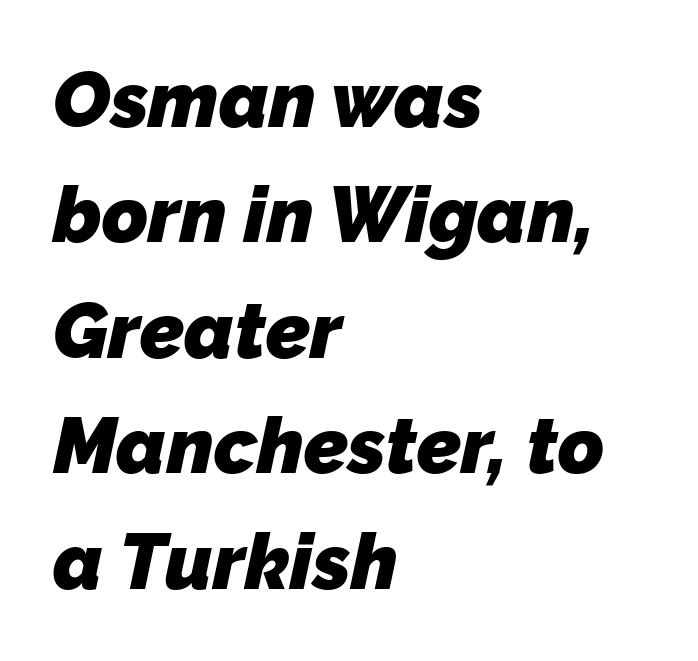
The image shows 78 px heavy sans-serif type; set left-aligned, normal line spacing (1.48x), normal letter spacing, not underlined; low stroke contrast and a medium x-height.
